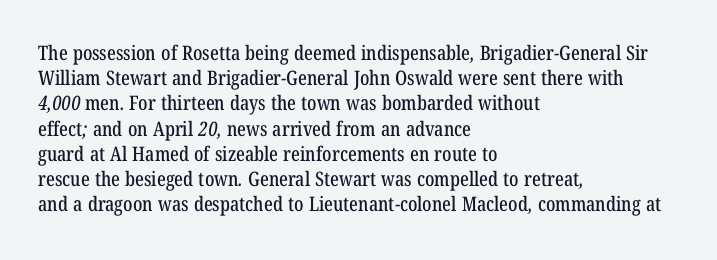
Q: Is the text underlined? A: No.
Q: How is the paragraph aligned? A: Left-aligned.
Q: Is the spacing between letters normal or unusually wide? A: Normal.
Q: Is the spacing between lines tight, normal or loose? A: Normal.
